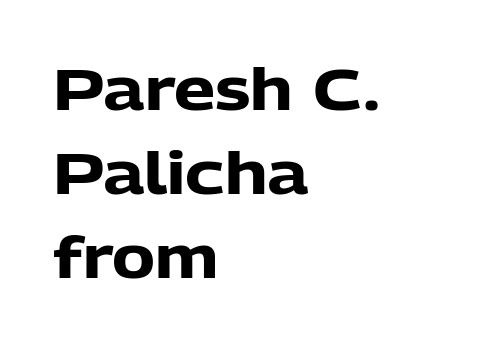
{"serif": "no", "italic": "no", "bold": "yes", "weight": "heavy", "width": "normal", "stroke_contrast": "low", "x_height": "medium", "monospaced": "no", "underline": "no", "align": "left", "line_spacing": "normal", "line_spacing_ratio": 1.45, "letter_spacing": "normal", "letter_spacing_em": 0.0, "glyph_px": 58}
